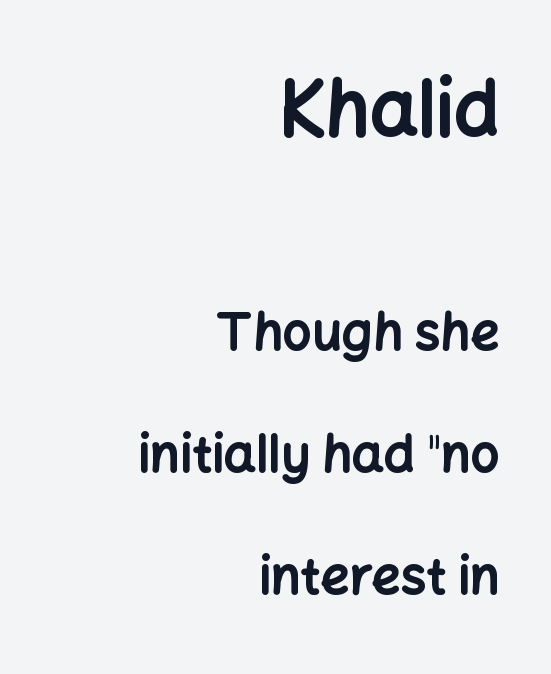
{"serif": "no", "italic": "no", "bold": "yes", "weight": "bold", "width": "normal", "stroke_contrast": "low", "x_height": "medium", "monospaced": "no", "underline": "no", "align": "right", "line_spacing": "loose", "line_spacing_ratio": 2.39, "letter_spacing": "normal", "letter_spacing_em": 0.0, "larger_block": "first", "size_ratio": 1.49, "glyph_px": 76}
